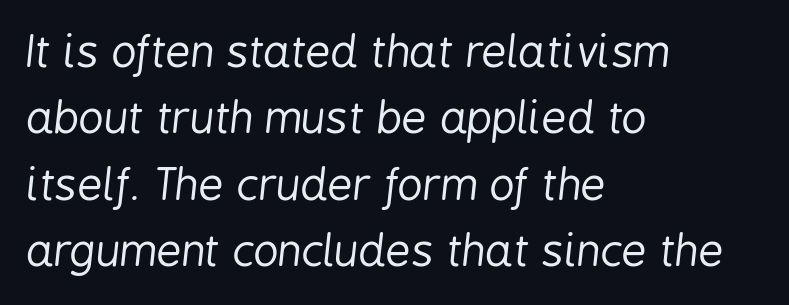
Q: Is the text bold? A: No.
Q: Is the text italic (slanted)? A: Yes, it leans right by about 6 degrees.
Q: Is the text underlined? A: No.
Q: How is the paragraph aligned? A: Left-aligned.
Q: Is the spacing between letters normal or unusually wide? A: Normal.
Q: Is the spacing between lines tight, normal or loose? A: Normal.
Q: Width (condensed, normal, or wide)? A: Condensed.
Q: Stroke contrast? A: Low.
Q: x-height? A: Medium.
Q: Monospaced? A: No.
